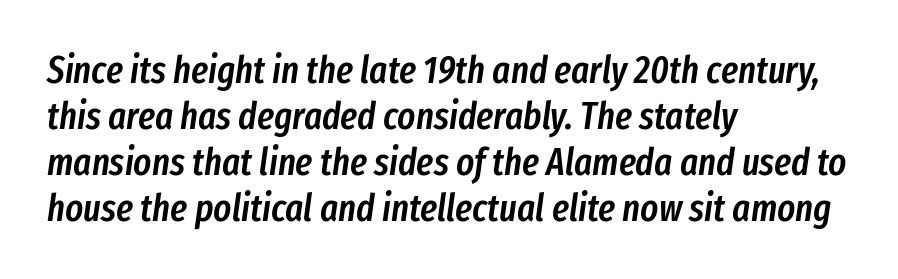
The image shows 38 px semibold, condensed type, italic (leaning right); set left-aligned, line spacing 1.21x, normal letter spacing, not underlined; low stroke contrast and a medium x-height.
